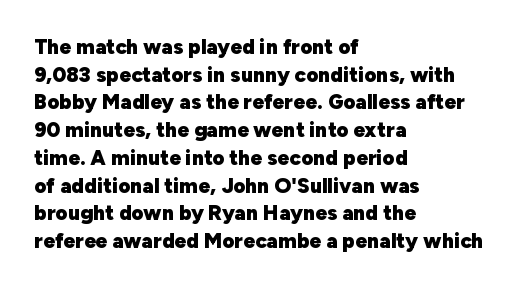
It's the straight-up-and-down kind of type. The words here are not underlined. Summary of vertical rhythm: regular, with standard interline spacing. Alignment: flush left. The rendering keeps characters at their native spacing.
